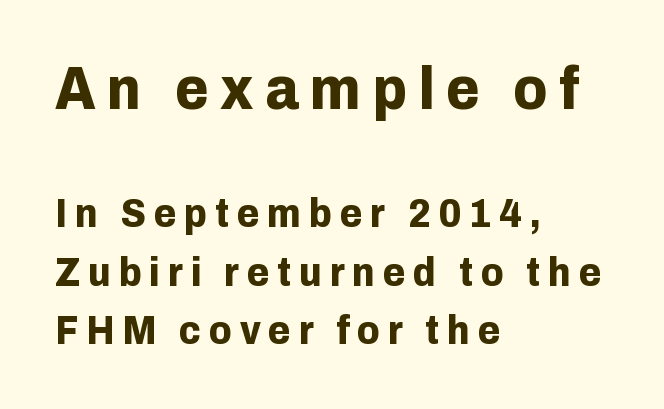
The image shows 61 px bold sans-serif type, upright; set left-aligned, normal line spacing (1.43x), not underlined; the first (top) block is 1.49x larger; low stroke contrast and a medium x-height.
